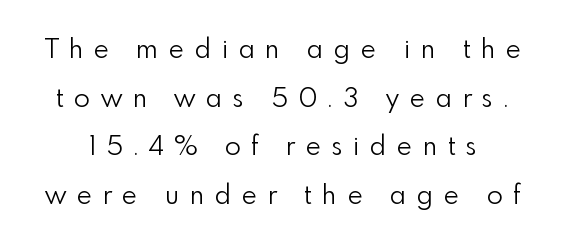
The image shows 26 px text type, upright; set line spacing 1.87x, unusually wide letter spacing (+0.41 em), not underlined.
